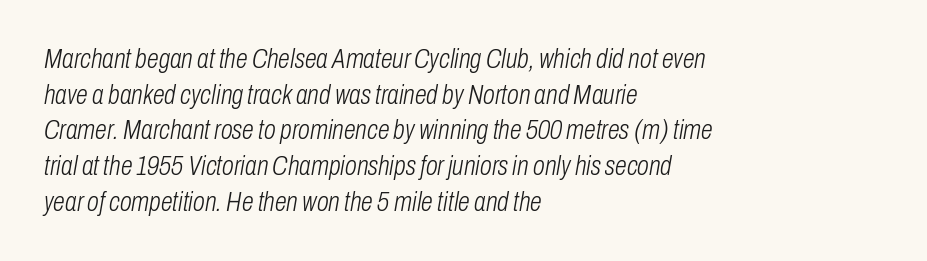
Q: Is the text bold? A: No.
Q: Is the text italic (slanted)? A: Yes, it leans right by about 10 degrees.
Q: Is the text underlined? A: No.
Q: How is the paragraph aligned? A: Left-aligned.
Q: Is the spacing between letters normal or unusually wide? A: Normal.
Q: Is the spacing between lines tight, normal or loose? A: Normal.
